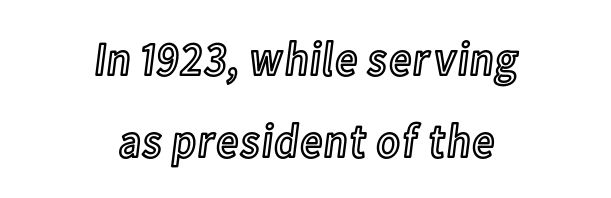
Q: Is the text italic (slanted)? A: Yes.
Q: Is the text underlined? A: No.
Q: How is the paragraph aligned? A: Centered.
Q: Is the spacing between letters normal or unusually wide? A: Normal.
Q: Is the spacing between lines tight, normal or loose? A: Normal.
Q: Width (condensed, normal, or wide)? A: Condensed.
Q: x-height? A: Medium.
Q: Monospaced? A: No.
